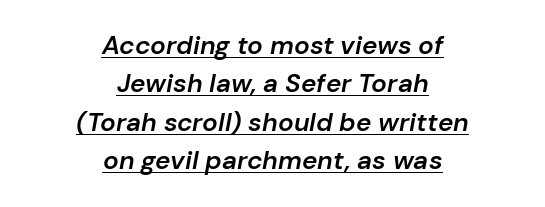
Q: Is the text bold? A: Semi-bold.
Q: Is the text italic (slanted)? A: Yes, it leans right by about 10 degrees.
Q: Is the text underlined? A: Yes.
Q: How is the paragraph aligned? A: Centered.
Q: Is the spacing between letters normal or unusually wide? A: Normal.
Q: Is the spacing between lines tight, normal or loose? A: Normal.
